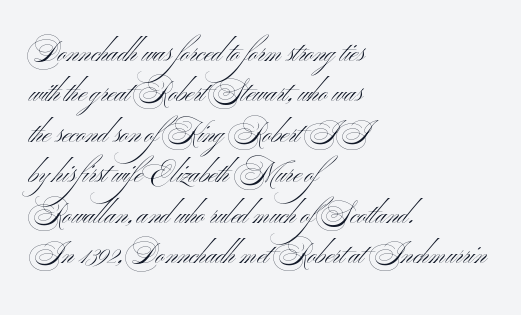
{"bold": "no", "underline": "no", "align": "left", "line_spacing": "normal", "line_spacing_ratio": 1.5, "letter_spacing": "normal", "letter_spacing_em": 0.0, "glyph_px": 27}
